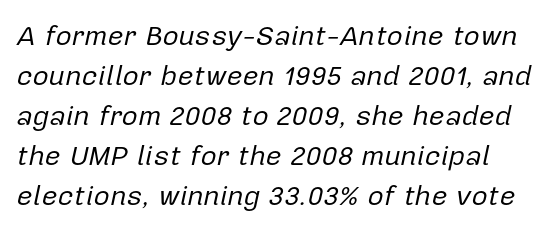
The image shows 28 px regular-weight type, italic (leaning right); set normal line spacing (1.43x), normal letter spacing, not underlined; low stroke contrast and a medium x-height.
